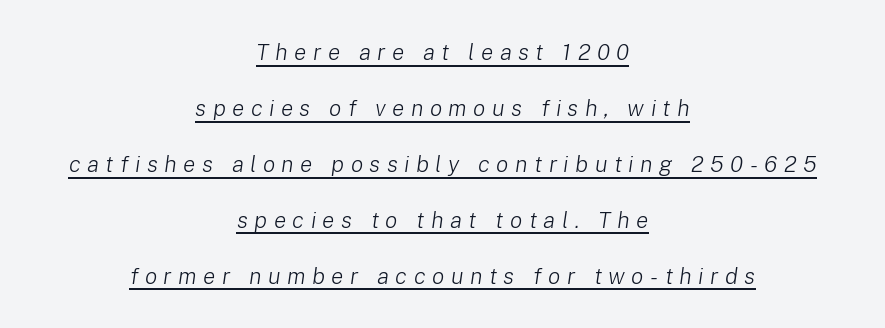
Q: Is the text bold? A: No.
Q: Is the text italic (slanted)? A: Yes, it leans right by about 8 degrees.
Q: Is the text underlined? A: Yes.
Q: How is the paragraph aligned? A: Centered.
Q: Is the spacing between letters normal or unusually wide? A: Unusually wide.
Q: Is the spacing between lines tight, normal or loose? A: Loose.
